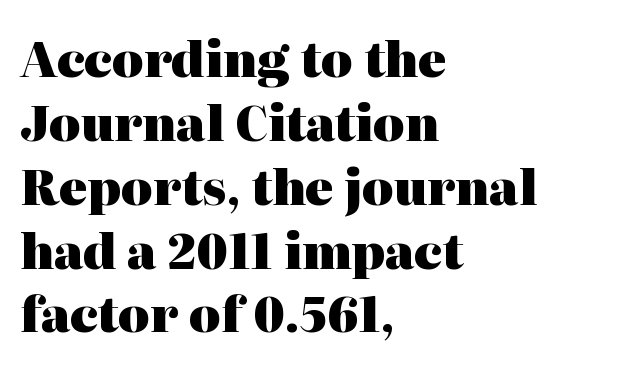
The image shows 48 px heavy serif type, upright; set left-aligned, normal line spacing (1.33x), normal letter spacing, not underlined; high stroke contrast and a medium x-height.
